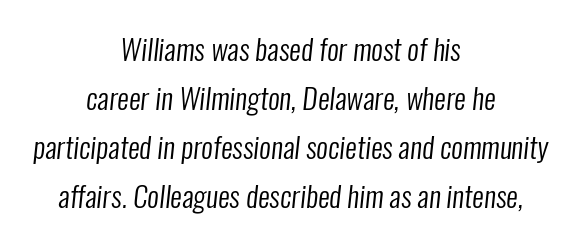
Here the designer chose a conventional face with non-uniform glyph widths. Rule under the text: the space is simply empty. Tracking here is standard; glyphs follow each other at the usual distance. Type style note: lacks serifs.
